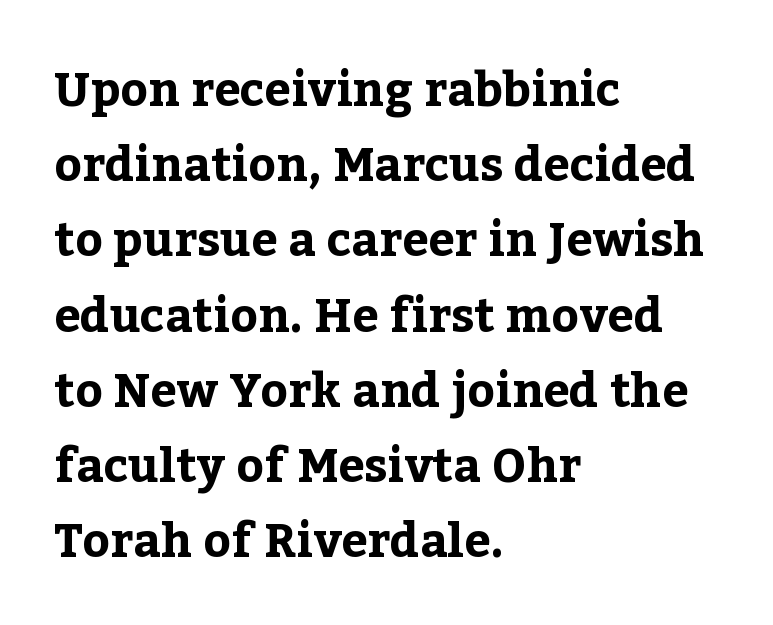
{"serif": "yes", "italic": "no", "bold": "yes", "weight": "bold", "width": "normal", "stroke_contrast": "low", "x_height": "medium", "monospaced": "no", "underline": "no", "align": "left", "line_spacing": "normal", "line_spacing_ratio": 1.6, "letter_spacing": "normal", "letter_spacing_em": 0.0, "glyph_px": 47}
